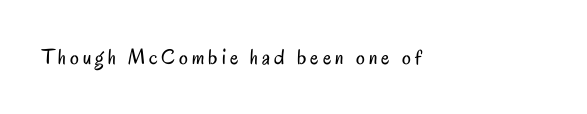
The image shows 22 px text type, upright; set not underlined.
